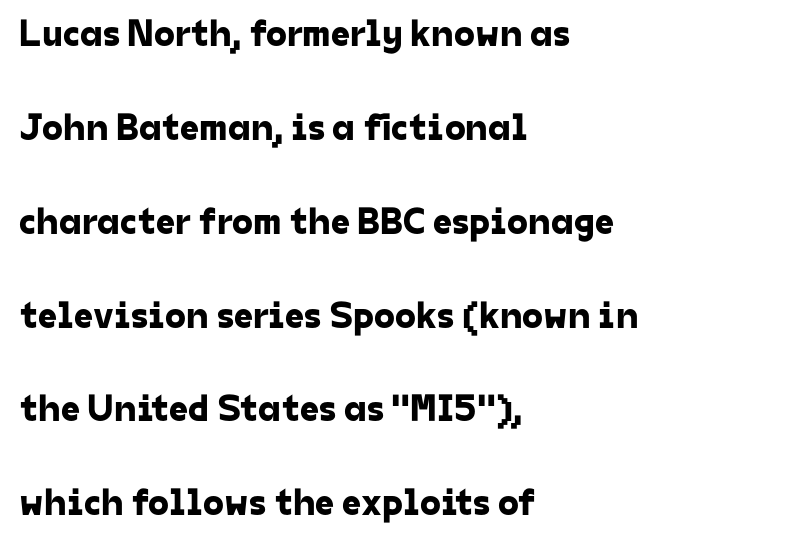
{"serif": "no", "width": "normal", "stroke_contrast": "low", "x_height": "medium", "monospaced": "no", "underline": "no", "align": "left", "line_spacing": "loose", "line_spacing_ratio": 2.47, "letter_spacing": "normal", "letter_spacing_em": 0.0, "glyph_px": 38}
